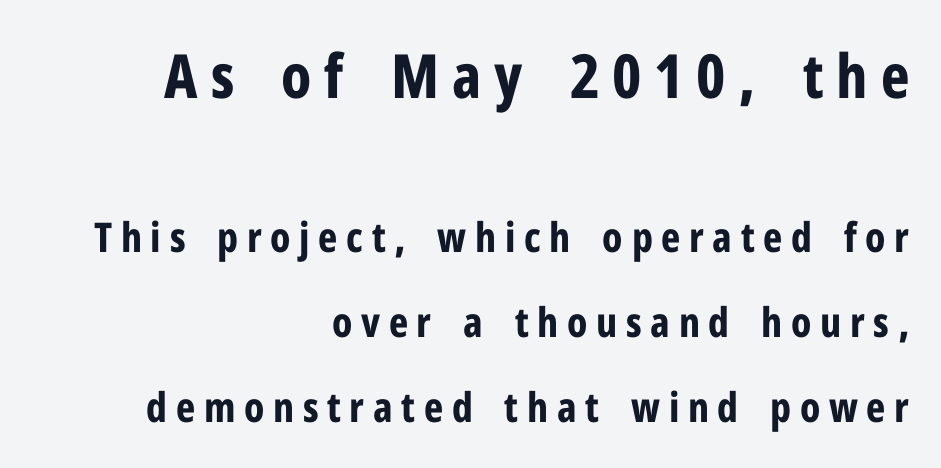
{"serif": "no", "italic": "no", "bold": "yes", "weight": "bold", "width": "condensed", "stroke_contrast": "low", "x_height": "medium", "monospaced": "no", "underline": "no", "align": "right", "line_spacing": "loose", "line_spacing_ratio": 2.08, "letter_spacing": "wide", "letter_spacing_em": 0.21, "larger_block": "first", "size_ratio": 1.49, "glyph_px": 61}
